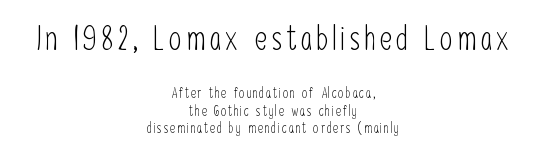
{"serif": "no", "italic": "no", "bold": "no", "weight": "light", "width": "condensed", "stroke_contrast": "low", "x_height": "medium", "monospaced": "no", "underline": "no", "align": "center", "line_spacing_ratio": 1.24, "larger_block": "first", "size_ratio": 2.36, "glyph_px": 33}
